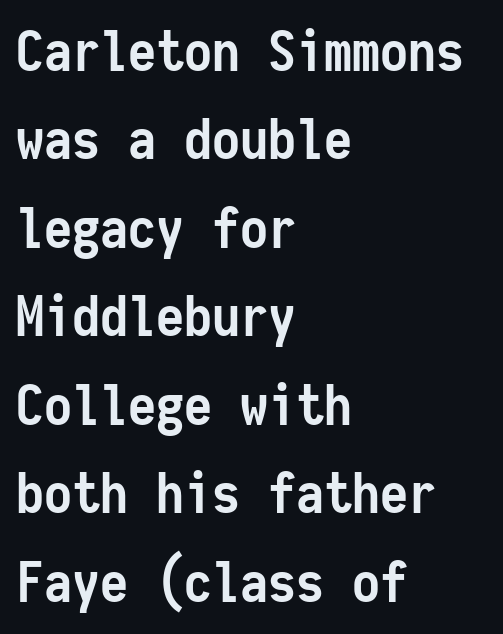
Q: Is the text bold? A: Yes.
Q: Is the text italic (slanted)? A: No, it is upright.
Q: Is the typeface a serif or a sans-serif typeface? A: Sans-serif.
Q: Is the text underlined? A: No.
Q: How is the paragraph aligned? A: Left-aligned.
Q: Is the spacing between letters normal or unusually wide? A: Normal.
Q: Is the spacing between lines tight, normal or loose? A: Normal.
Q: Width (condensed, normal, or wide)? A: Condensed.
Q: Stroke contrast? A: Low.
Q: x-height? A: Medium.
Q: Monospaced? A: Yes.
